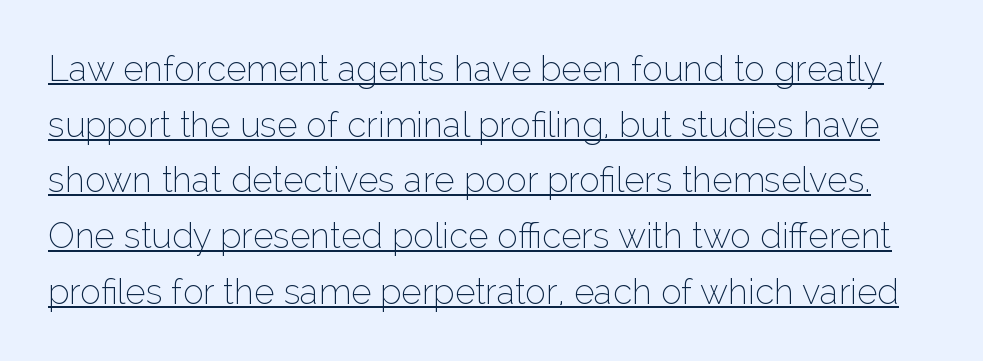
{"serif": "no", "italic": "no", "bold": "no", "weight": "thin", "width": "normal", "stroke_contrast": "low", "x_height": "medium", "monospaced": "no", "underline": "yes", "line_spacing": "normal", "line_spacing_ratio": 1.59, "letter_spacing": "normal", "letter_spacing_em": 0.0, "glyph_px": 35}
